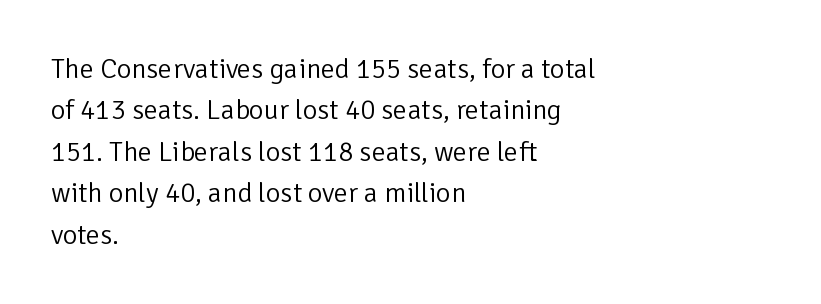
A light-to-regular cut is what we see here. To sum up the face: it is a sans, with no serifs. Looks like regular typesetting: each glyph gets only the width it needs. Unlike italic type, these characters show no tilt at all.
